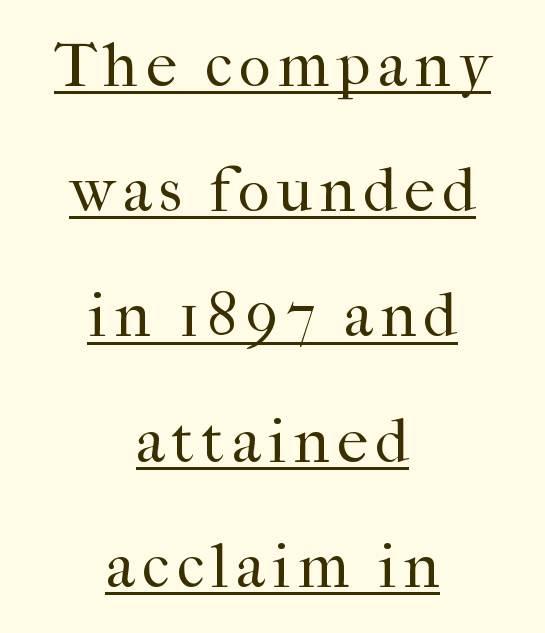
Character widths vary here, with narrow letters taking less room than wide ones. Each line of the rendering has a horizontal stroke beneath the glyphs. Weight class: somewhere from thin through regular. Every row of glyphs is offset so its center matches the block's center. The block of text is sparse from top to bottom, with ample space between rows. Unlike italic type, these characters show no tilt at all.
